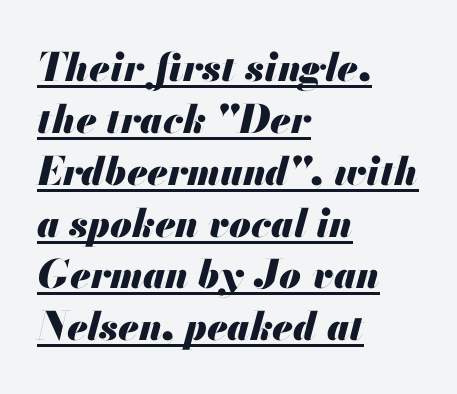
Q: Is the text bold? A: Yes.
Q: Is the text italic (slanted)? A: Yes, it leans right by about 13 degrees.
Q: Is the text underlined? A: Yes.
Q: How is the paragraph aligned? A: Left-aligned.
Q: Is the spacing between letters normal or unusually wide? A: Normal.
Q: Is the spacing between lines tight, normal or loose? A: Normal.
Q: Width (condensed, normal, or wide)? A: Normal.
Q: Stroke contrast? A: Medium.
Q: x-height? A: Small.
Q: Monospaced? A: No.
